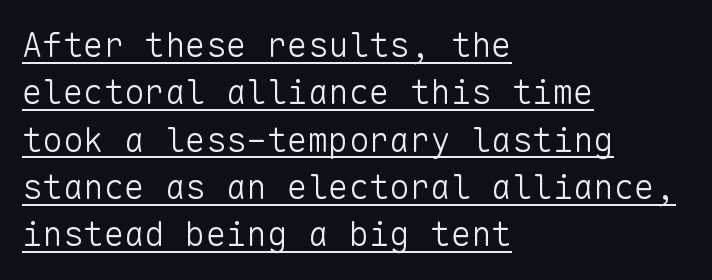
A sans-serif font was chosen for this passage. Line starts are locked; line ends wander. This sample has the even, mechanical cadence of fixed-width lettering. Italic: no, the glyphs are upright roman. Looks like someone drew a line under every word here. Each word holds together tightly as a unit, with standard inter-letter gaps.
